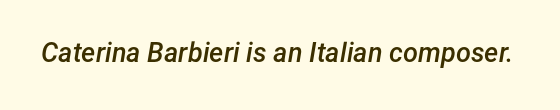
You could call the tracking neutral — neither tight nor loose. The passage shown is not underscored anywhere. These lines were composed using italics. Its strokes are somewhat broadened, the hallmark of semibold type.
